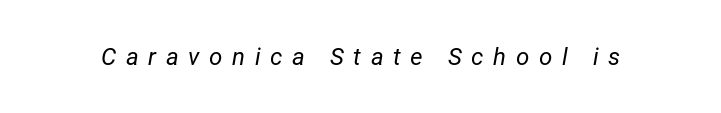
Q: Is the text bold? A: No.
Q: Is the text italic (slanted)? A: Yes, it leans right by about 12 degrees.
Q: Is the text underlined? A: No.
Q: Is the spacing between letters normal or unusually wide? A: Unusually wide.
